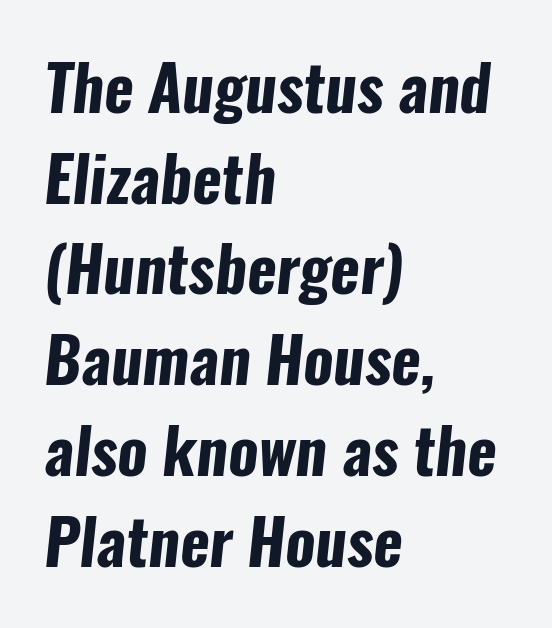
The typesetter chose a ragged-right arrangement here. Unlike a traditional serif, this face leaves its strokes unadorned. Looks like regular typesetting: each glyph gets only the width it needs. Each row of text sits above clean, open space. The gaps between neighbouring characters are ordinary and unremarkable.
